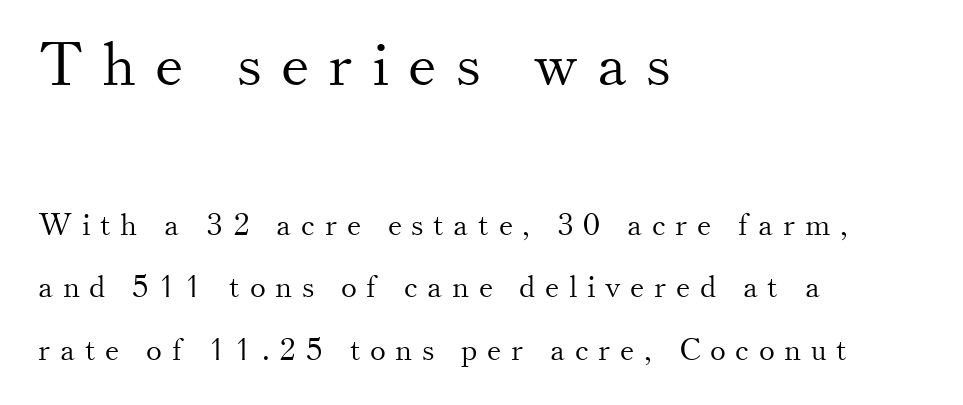
{"serif": "yes", "italic": "no", "bold": "no", "weight": "light", "width": "normal", "stroke_contrast": "medium", "x_height": "small", "monospaced": "no", "underline": "no", "align": "left", "line_spacing": "loose", "line_spacing_ratio": 2.08, "letter_spacing": "wide", "letter_spacing_em": 0.32, "larger_block": "first", "size_ratio": 2.0, "glyph_px": 60}
